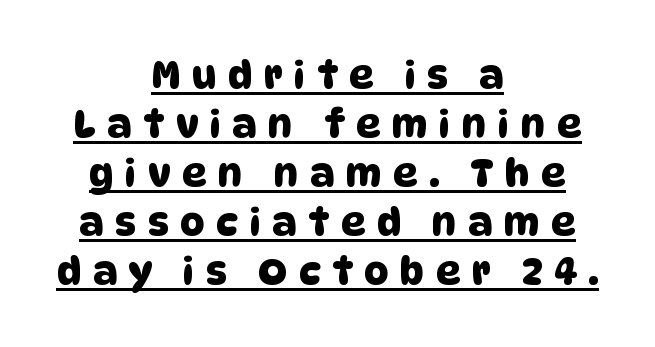
{"serif": "no", "width": "normal", "stroke_contrast": "low", "x_height": "large", "monospaced": "no", "underline": "yes", "align": "center", "line_spacing": "normal", "line_spacing_ratio": 1.29, "letter_spacing": "wide", "letter_spacing_em": 0.31, "glyph_px": 38}
